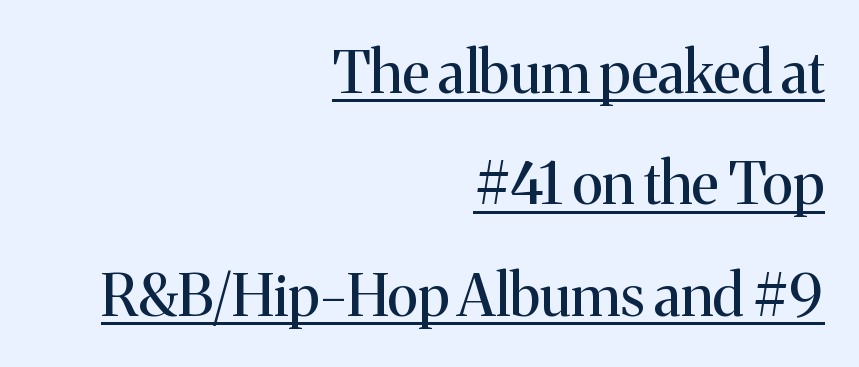
The image shows 58 px regular-weight serif type, upright; set right-aligned, loose line spacing (1.92x), normal letter spacing, underlined; medium stroke contrast and a medium x-height.
